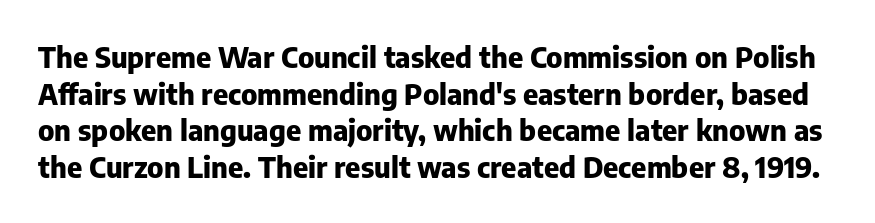
{"serif": "no", "italic": "no", "bold": "yes", "weight": "heavy", "width": "normal", "stroke_contrast": "low", "x_height": "medium", "monospaced": "no", "underline": "no", "line_spacing": "normal", "line_spacing_ratio": 1.26, "letter_spacing": "normal", "letter_spacing_em": 0.0, "glyph_px": 29}
